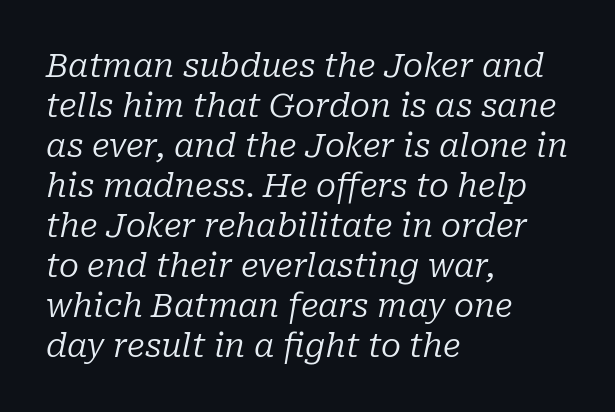
The image shows 33 px regular-weight serif type, italic (leaning right); set left-aligned, line spacing 1.21x, normal letter spacing, not underlined; low stroke contrast and a medium x-height.
